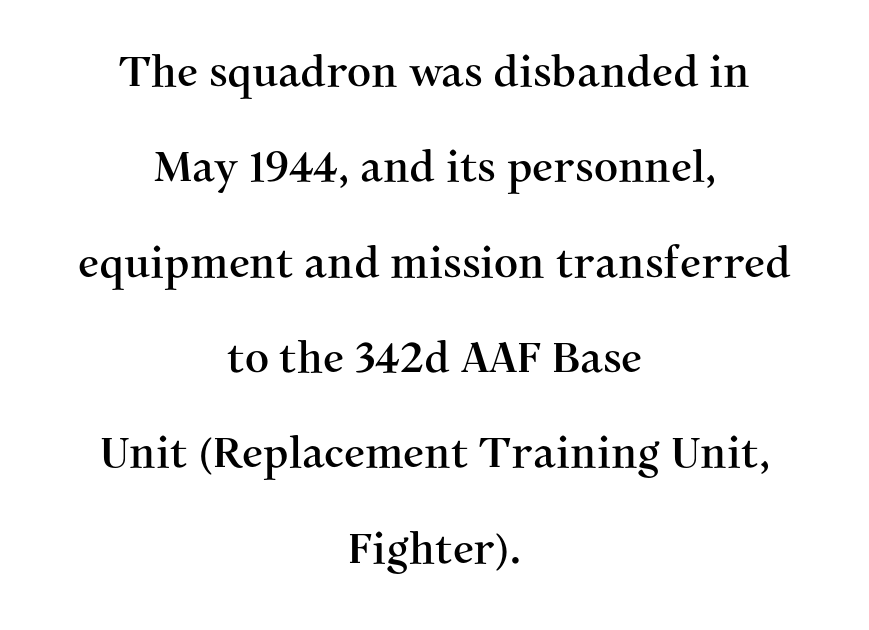
Default kerning and tracking; the words read as compact shapes. Nope, not italic — everything's standing straight. Check where the strokes stop: tiny serifs finish them off. Spacing verdict: proportional, widths tailored to each character.
